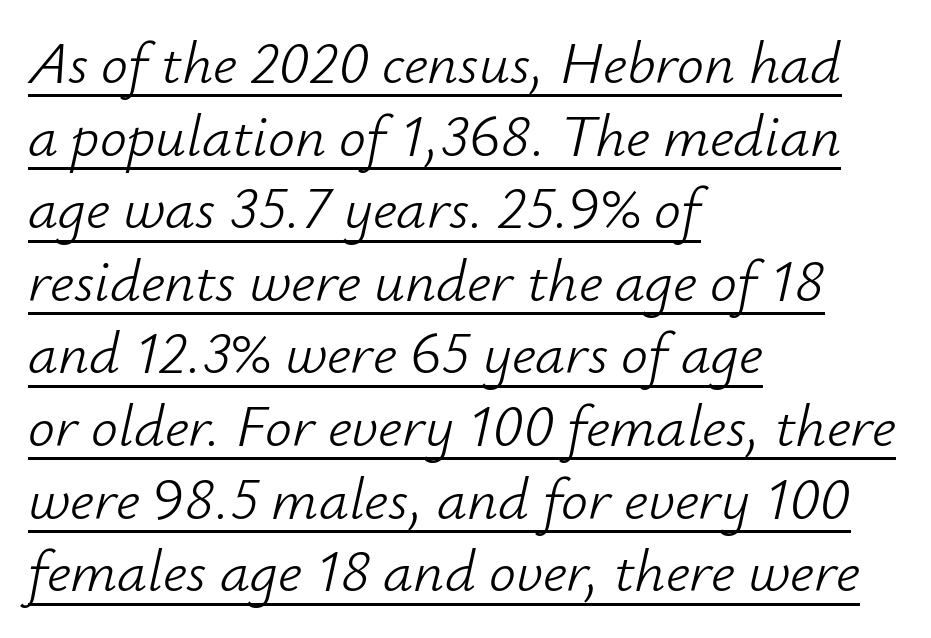
The image shows 60 px light type, italic (leaning right); set left-aligned, line spacing 1.21x, normal letter spacing, underlined; low stroke contrast and a small x-height.
